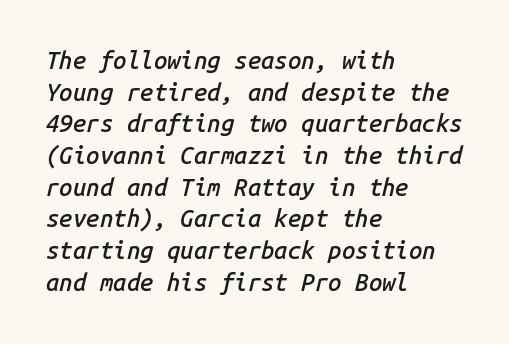
Q: Is the text bold? A: Semi-bold.
Q: Is the text italic (slanted)? A: Yes, it leans right by about 14 degrees.
Q: Is the text underlined? A: No.
Q: How is the paragraph aligned? A: Left-aligned.
Q: Is the spacing between letters normal or unusually wide? A: Normal.
Q: Is the spacing between lines tight, normal or loose? A: Normal.
